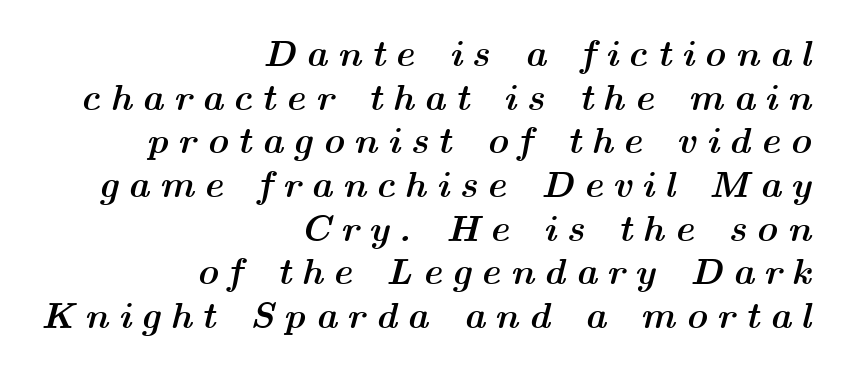
Q: Is the text bold? A: Yes.
Q: Is the text italic (slanted)? A: Yes, it leans right by about 14 degrees.
Q: Is the text underlined? A: No.
Q: How is the paragraph aligned? A: Right-aligned.
Q: Is the spacing between letters normal or unusually wide? A: Unusually wide.
Q: Width (condensed, normal, or wide)? A: Wide.
Q: Stroke contrast? A: Medium.
Q: x-height? A: Medium.
Q: Monospaced? A: No.
